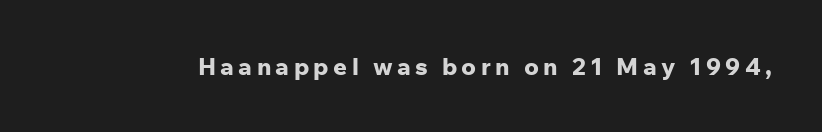
I'd describe the lettering as bold — thick and assertive. Quick note: underline off. It's the straight-up-and-down kind of type.
